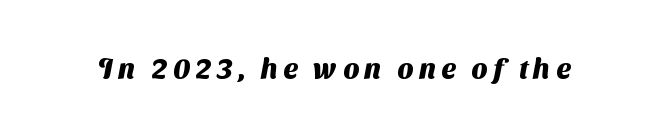
Strong, thick strokes mark this as bold type. The rendering inserts visible extra space after every character. Do the characters align in a grid? No, the font is proportional. Are there feet on the stems? There aren't — it's a sans.
